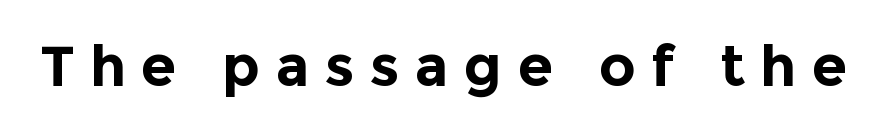
Serifs: no, the terminals of the letterforms are clean. Looks like regular typesetting: each glyph gets only the width it needs. Loose tracking; the words dissolve into strings of separated letters. You'd pick this weight for a headline — it's a proper bold. The glyphs are unaccompanied by any horizontal stroke below them.
